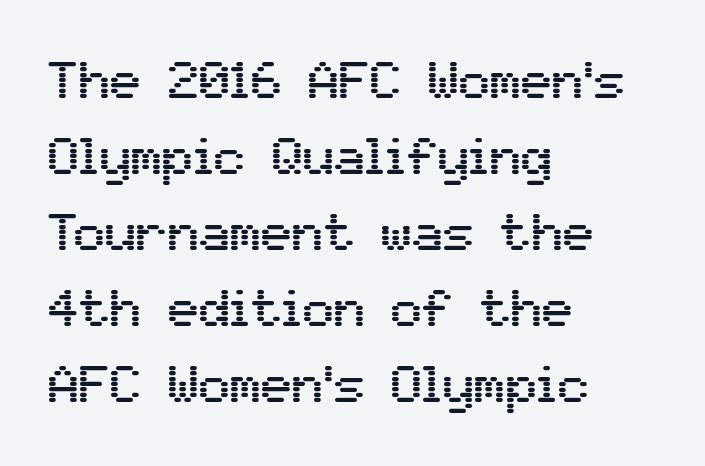
Default kerning and tracking; the words read as compact shapes. Caption: multi-line text, flush left, ragged right. The passage shown stacks its lines at a standard gap. In terms of letterform style, serifs are entirely absent.
